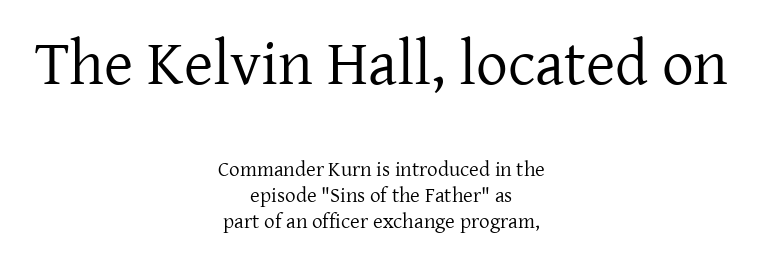
The image shows 63 px regular-weight serif type, upright; set centered, line spacing 1.24x, normal letter spacing, not underlined; the first (top) block is 3.0x larger; low stroke contrast and a medium x-height.
